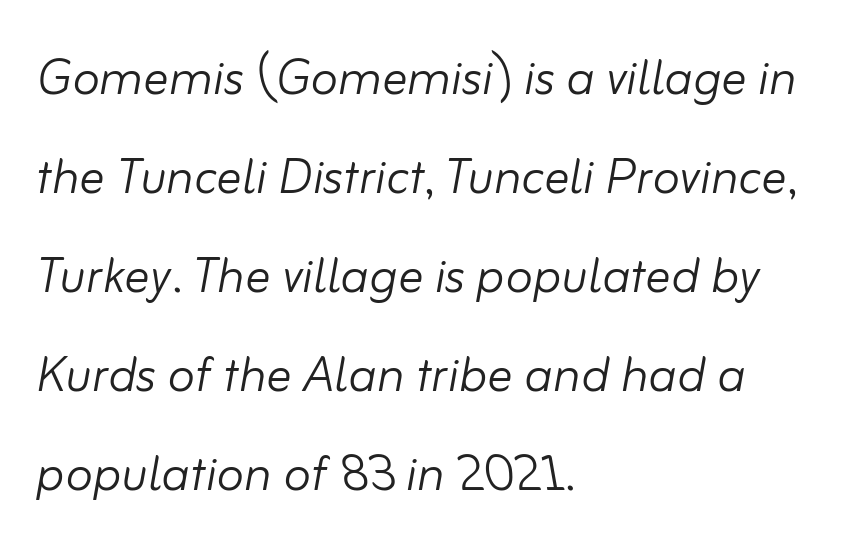
Nobody drew a line under any word here. The passage is arranged the way most books set body copy — flush left. The rendering uses natural spacing where letterforms have individual widths. Short note: letters normally spaced.
